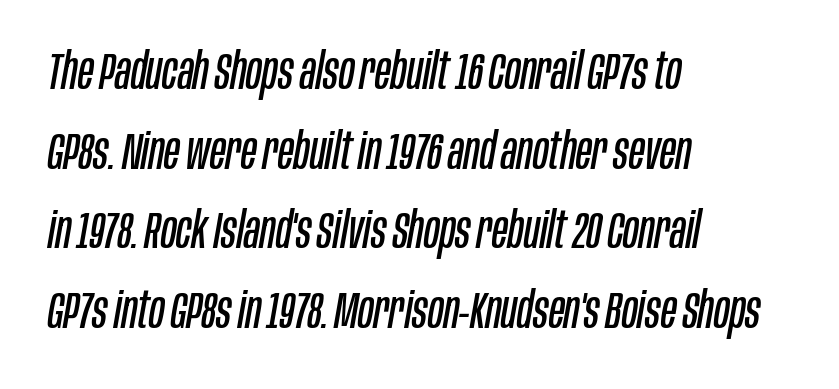
{"italic": "yes", "lean": "right", "slant_degrees": 10, "bold": "no", "weight": "regular", "width": "condensed", "stroke_contrast": "low", "x_height": "large", "monospaced": "no", "underline": "no", "align": "left", "line_spacing": "normal", "line_spacing_ratio": 1.56, "letter_spacing": "normal", "letter_spacing_em": 0.0, "glyph_px": 51}
